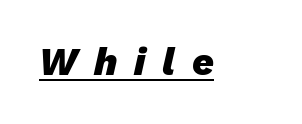
Each line of the rendering has a horizontal stroke beneath the glyphs. The letters advance in unequal steps, a hallmark of proportional type. The rendering inserts visible extra space after every character. Compared with an ordinary text face, these strokes are far heavier — a full bold. In terms of posture, this sample is oblique.
